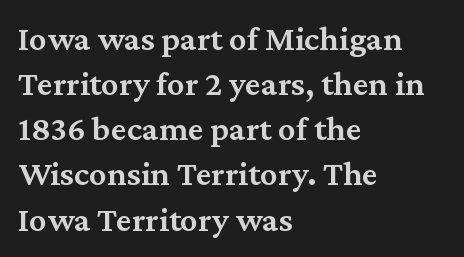
Q: Is the text bold? A: Semi-bold.
Q: Is the text italic (slanted)? A: No, it is upright.
Q: Is the typeface a serif or a sans-serif typeface? A: Serif.
Q: Is the text underlined? A: No.
Q: How is the paragraph aligned? A: Left-aligned.
Q: Is the spacing between letters normal or unusually wide? A: Normal.
Q: Is the spacing between lines tight, normal or loose? A: Normal.
Q: Width (condensed, normal, or wide)? A: Normal.
Q: Stroke contrast? A: Medium.
Q: x-height? A: Medium.
Q: Monospaced? A: No.
